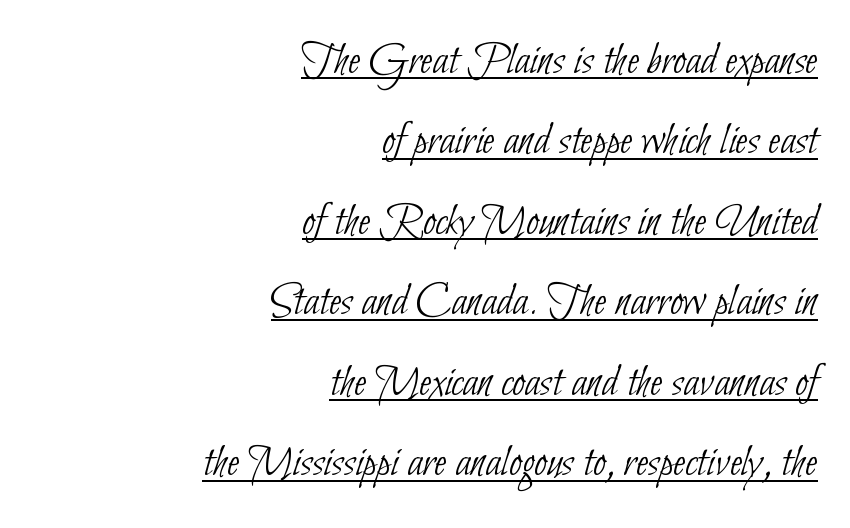
{"serif": "no", "bold": "no", "weight": "thin", "width": "condensed", "stroke_contrast": "low", "x_height": "small", "monospaced": "no", "underline": "yes", "align": "right", "line_spacing_ratio": 1.75, "letter_spacing": "normal", "letter_spacing_em": 0.0, "glyph_px": 46}
